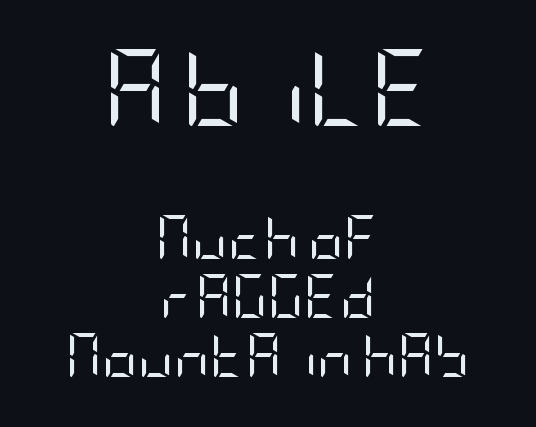
One glance says typical: line gaps are just what's usual. The horizontal fit of the characters is conventional and even. Observe the absence of serifs on each vertical stroke in this sample. These lines were composed using upright roman letters. Of the two passages, the one on top uses the larger point size.
